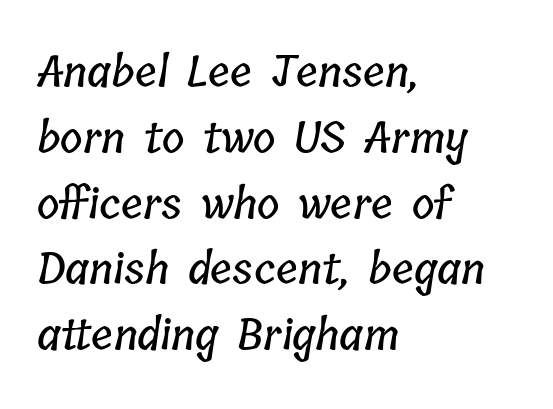
The image shows 43 px condensed type; set left-aligned, normal line spacing (1.53x), normal letter spacing, not underlined; low stroke contrast and a medium x-height.
